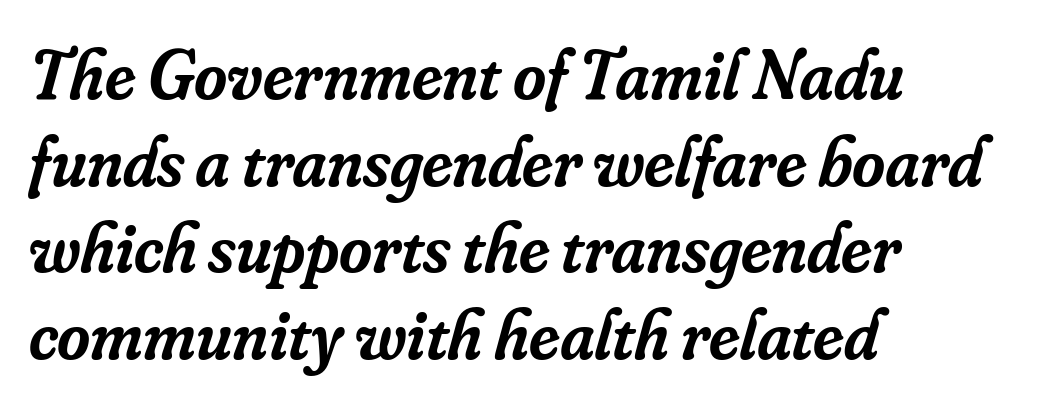
The image shows 71 px semibold serif type, italic (leaning right); set left-aligned, line spacing 1.22x, normal letter spacing, not underlined; low stroke contrast and a small x-height.
